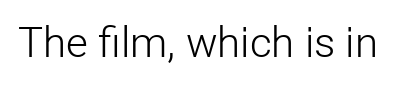
Descender tails drop into unmarked territory. The typeface chosen for these lines omits serifs. This is not heavy type; no bold has been used. Observe the ordinary spacing: letters are neighbours, not strangers. Tall strokes in this sample are plumb rather than angled.
